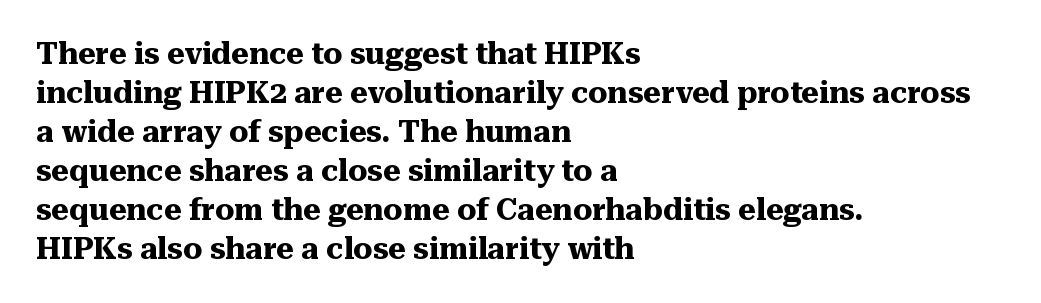
Old-style or modern, the face here clearly has serifs. A typesetter would mark this as roman, not italic. The rendering uses a bold face; every stroke is thick and dark. Is the letter spacing exaggerated? No — it looks like the ordinary default. Which margin do the lines hug? The left one — the right edge is uneven. The foot of each line stays bare and open.
